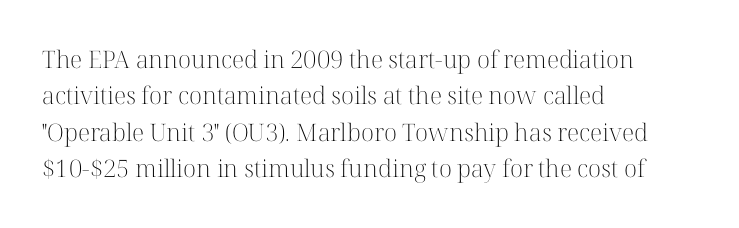
The image shows 24 px text type, upright; set left-aligned, normal line spacing (1.52x), normal letter spacing, not underlined.
